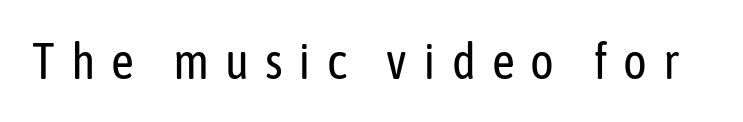
{"serif": "no", "italic": "no", "bold": "no", "weight": "regular", "width": "condensed", "stroke_contrast": "low", "x_height": "medium", "monospaced": "no", "underline": "no", "letter_spacing": "wide", "letter_spacing_em": 0.32, "glyph_px": 50}
